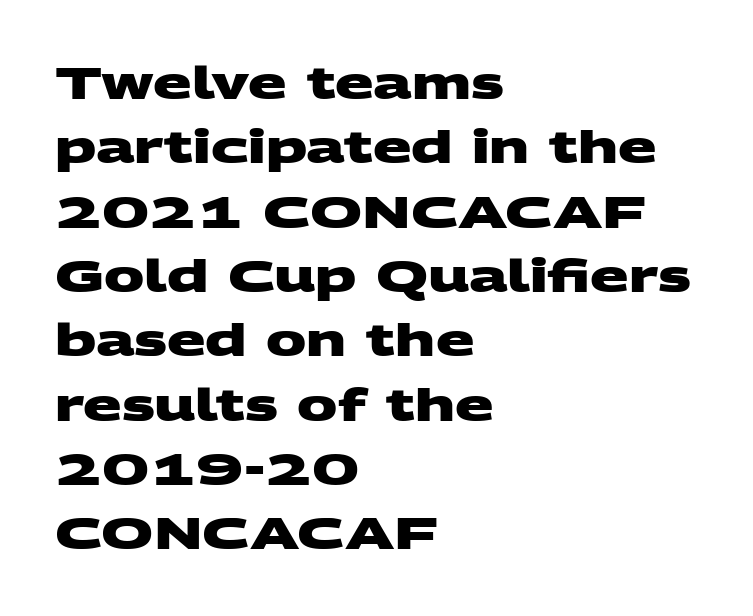
Baseline-to-baseline distance is the conventional proportion of letter height. The glyphs in this specimen are sans serif. Heft: maximum for text — a bold. Has an underline been added? It has not. Is this a fixed-width face? No — the glyphs have proportional, varying widths.
